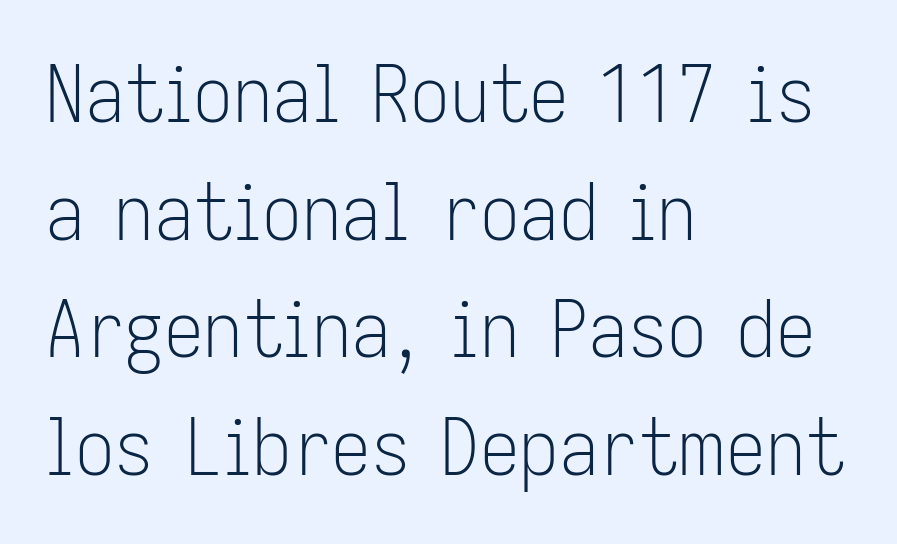
{"serif": "no", "italic": "no", "bold": "no", "weight": "light", "width": "condensed", "stroke_contrast": "low", "x_height": "medium", "monospaced": "no", "underline": "no", "align": "left", "line_spacing": "normal", "line_spacing_ratio": 1.49, "letter_spacing": "normal", "letter_spacing_em": 0.0, "glyph_px": 79}
